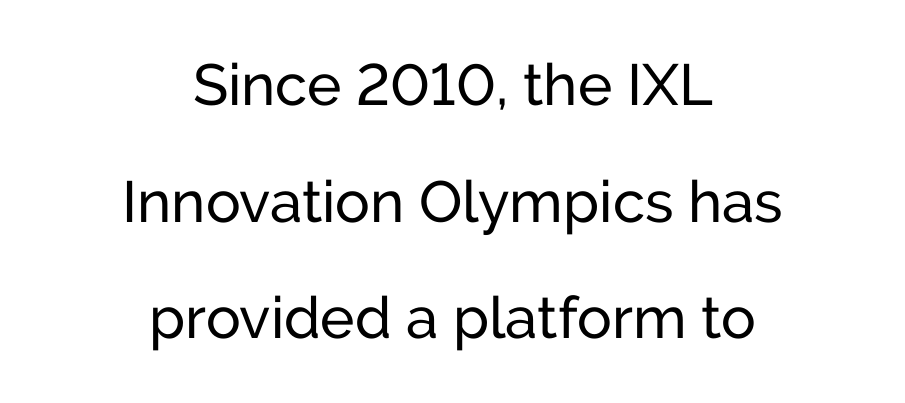
Vertical stems look standard width or narrower in stroke. Unlike italic type, these characters show no tilt at all. Serifs: no, the terminals of the letterforms are clean. Nobody drew a line under any word here. Each line is balanced around a shared central axis. Character widths vary here, with narrow letters taking less room than wide ones.
